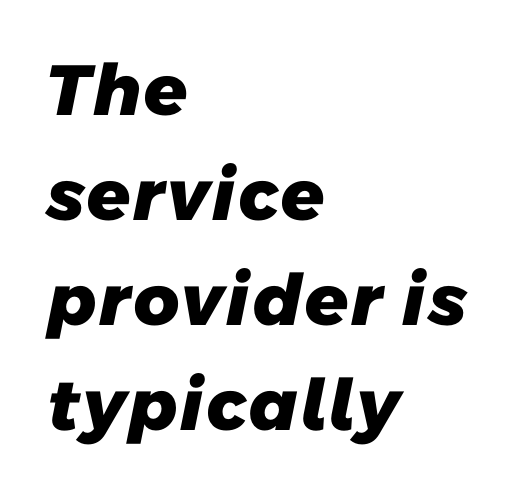
Q: Is the text bold? A: Yes.
Q: Is the typeface a serif or a sans-serif typeface? A: Sans-serif.
Q: Is the text underlined? A: No.
Q: How is the paragraph aligned? A: Left-aligned.
Q: Is the spacing between letters normal or unusually wide? A: Normal.
Q: Is the spacing between lines tight, normal or loose? A: Normal.
Q: Width (condensed, normal, or wide)? A: Normal.
Q: Stroke contrast? A: Low.
Q: x-height? A: Medium.
Q: Monospaced? A: No.
